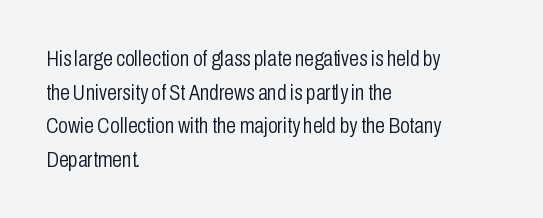
Unbolded letterforms with no extra heft. The letterforms sit shoulder to shoulder at normal distance. Line spacing here is normal. Glance below the letters and you will spot only blank space. Visually the block forms a straight wall on the left and a jagged coastline on the right.
